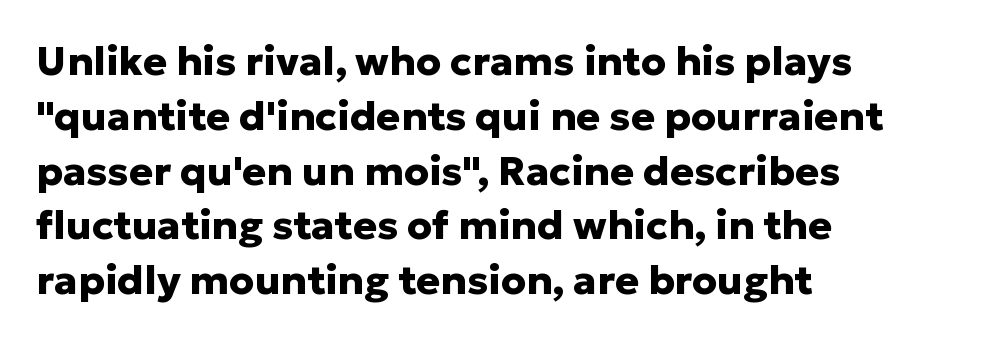
A typesetter would mark this as roman, not italic. Type style note: lacks serifs. The glyphs have the mass of a bold cut. Looks like regular typesetting: each glyph gets only the width it needs. Where is the straight margin? On the left.
